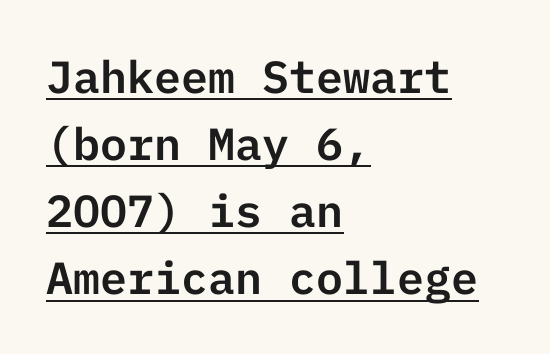
Q: Is the text italic (slanted)? A: No, it is upright.
Q: Is the typeface a serif or a sans-serif typeface? A: Sans-serif.
Q: Is the text underlined? A: Yes.
Q: How is the paragraph aligned? A: Left-aligned.
Q: Is the spacing between letters normal or unusually wide? A: Normal.
Q: Is the spacing between lines tight, normal or loose? A: Normal.
Q: Width (condensed, normal, or wide)? A: Normal.
Q: Stroke contrast? A: Low.
Q: x-height? A: Medium.
